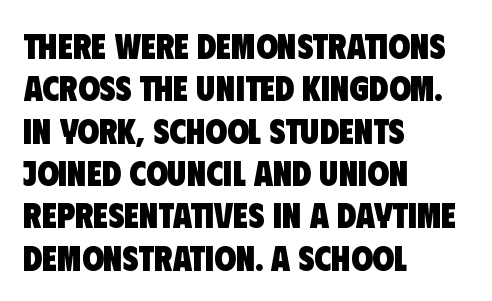
Q: Is the text bold? A: Yes.
Q: Is the typeface a serif or a sans-serif typeface? A: Sans-serif.
Q: Is the text underlined? A: No.
Q: How is the paragraph aligned? A: Left-aligned.
Q: Is the spacing between letters normal or unusually wide? A: Normal.
Q: Width (condensed, normal, or wide)? A: Condensed.
Q: Stroke contrast? A: Low.
Q: x-height? A: Large.
Q: Monospaced? A: No.
